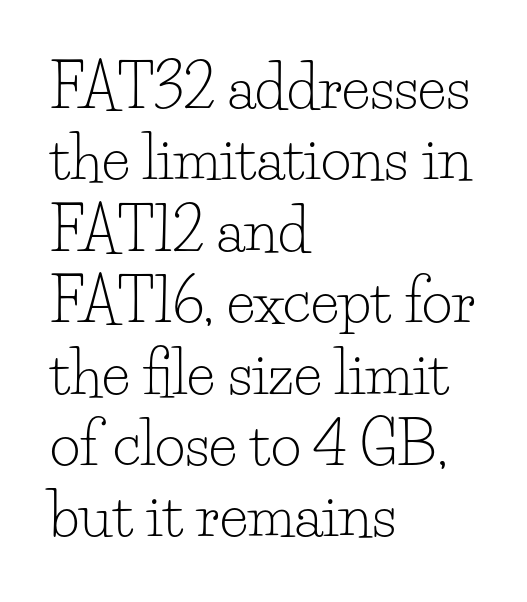
Short note: letters normally spaced. Rendered with straight, roman letterforms. Check under the words: just untouched page. Unlike a clean sans, this face finishes its strokes with serifs. A quiet, ordinary-to-light weight characterises the typeface. The rag falls on the right side of this text block.
